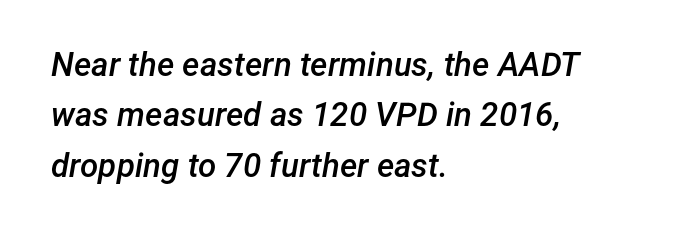
{"italic": "yes", "lean": "right", "slant_degrees": 12, "bold": "semi", "weight": "semibold", "width": "normal", "stroke_contrast": "low", "x_height": "medium", "monospaced": "no", "underline": "no", "align": "left", "line_spacing": "normal", "line_spacing_ratio": 1.53, "letter_spacing": "normal", "letter_spacing_em": 0.0, "glyph_px": 33}
